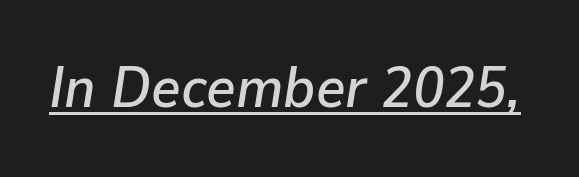
{"italic": "yes", "lean": "right", "slant_degrees": 9, "width": "normal", "stroke_contrast": "low", "x_height": "medium", "monospaced": "no", "underline": "yes", "letter_spacing": "normal", "letter_spacing_em": 0.0, "glyph_px": 57}
